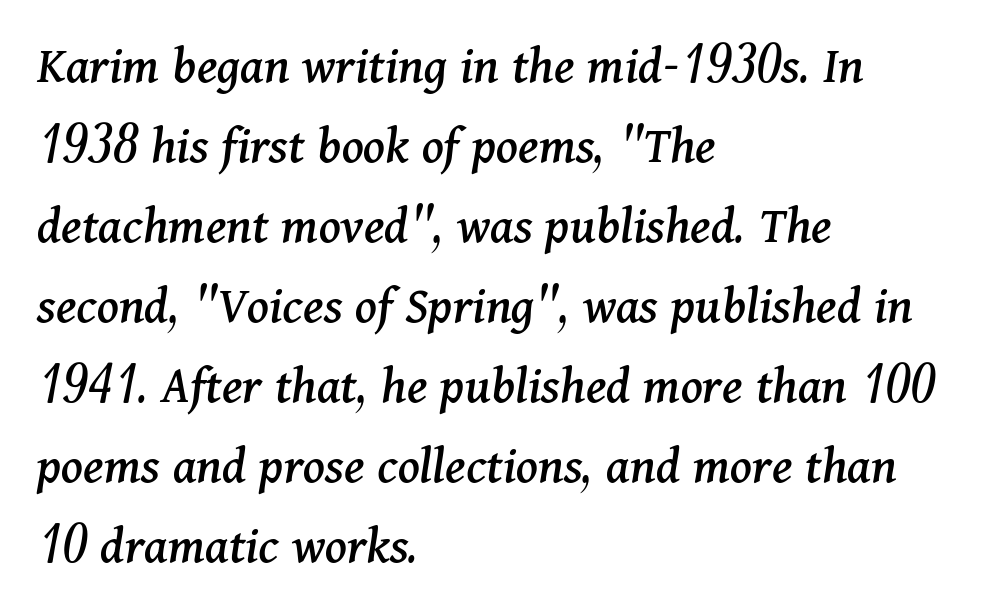
Q: Is the text italic (slanted)? A: Yes, it leans right by about 11 degrees.
Q: Is the typeface a serif or a sans-serif typeface? A: Serif.
Q: Is the text underlined? A: No.
Q: How is the paragraph aligned? A: Left-aligned.
Q: Is the spacing between letters normal or unusually wide? A: Normal.
Q: Is the spacing between lines tight, normal or loose? A: Normal.
Q: Width (condensed, normal, or wide)? A: Normal.
Q: Stroke contrast? A: Medium.
Q: x-height? A: Medium.
Q: Monospaced? A: No.
